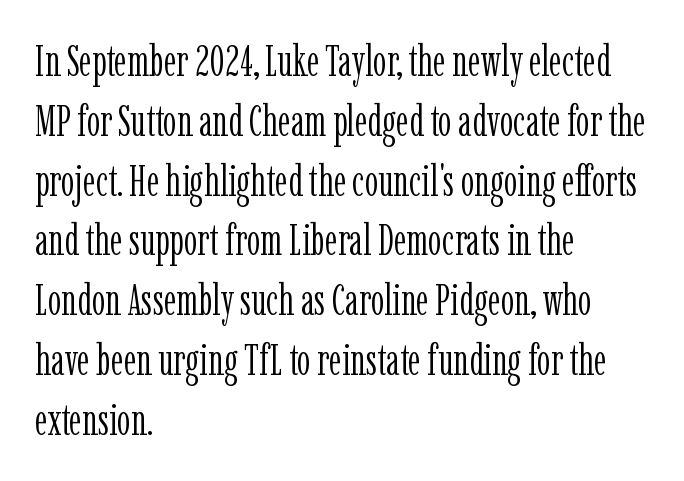
{"serif": "yes", "italic": "no", "bold": "no", "weight": "light", "width": "condensed", "stroke_contrast": "low", "x_height": "medium", "monospaced": "no", "underline": "no", "align": "left", "line_spacing": "normal", "line_spacing_ratio": 1.39, "letter_spacing": "normal", "letter_spacing_em": 0.0, "glyph_px": 43}
